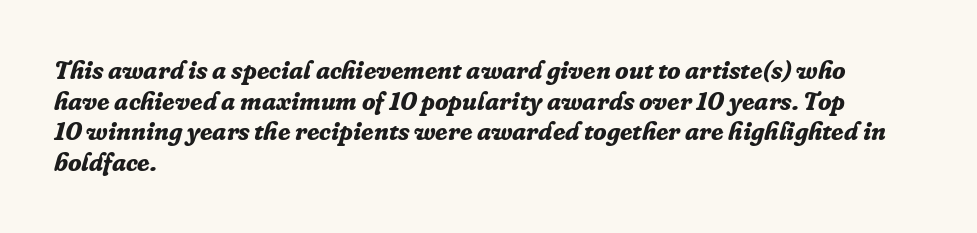
Q: Is the text bold? A: Yes.
Q: Is the text italic (slanted)? A: Yes, it leans right by about 16 degrees.
Q: Is the text underlined? A: No.
Q: How is the paragraph aligned? A: Left-aligned.
Q: Is the spacing between letters normal or unusually wide? A: Normal.
